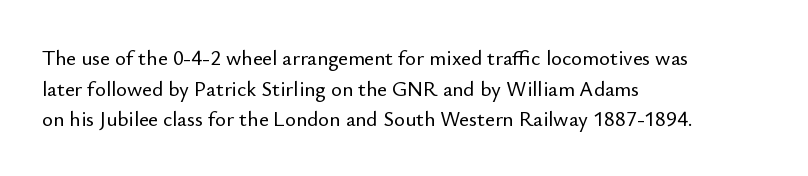
Q: Is the text italic (slanted)? A: No, it is upright.
Q: Is the text underlined? A: No.
Q: How is the paragraph aligned? A: Left-aligned.
Q: Is the spacing between letters normal or unusually wide? A: Normal.
Q: Is the spacing between lines tight, normal or loose? A: Normal.
